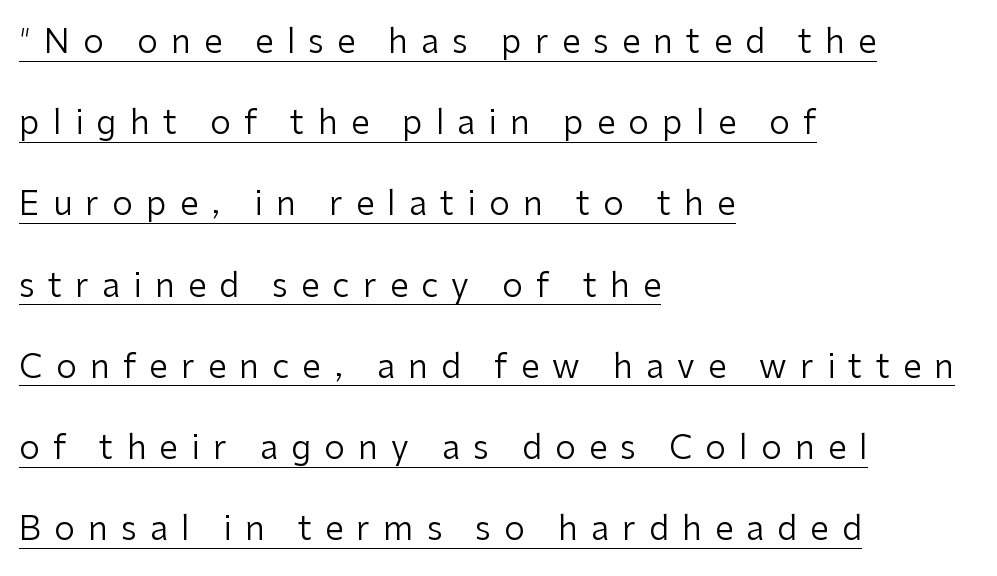
The image shows 33 px regular-weight sans-serif type, upright; set left-aligned, loose line spacing (2.46x), unusually wide letter spacing (+0.4 em), underlined; low stroke contrast and a medium x-height.
